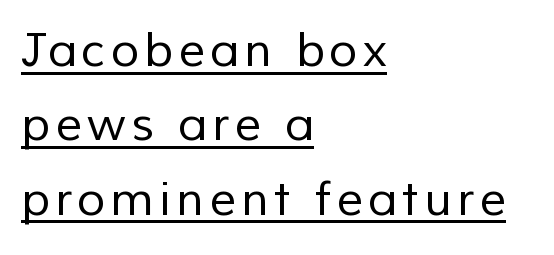
The image shows 47 px regular-weight sans-serif type; set left-aligned, normal line spacing (1.58x), underlined; low stroke contrast and a medium x-height.
